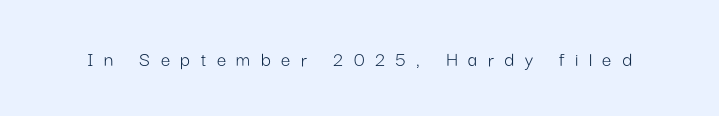
The lettering stays uniformly vertical, giving the passage a roman look. Inter-character spacing is expanded well beyond the font's built-in metrics. No word sits above an underline. Think standard paragraph weight, or any step lighter than that.
